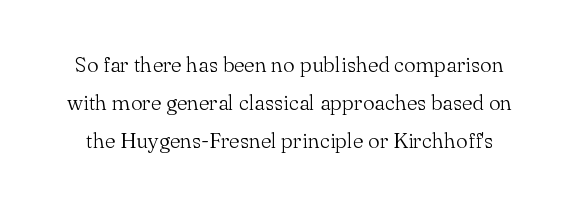
Bare-footed words on every line. The cut favours lightness, reaching ordinary text weight at its darkest. Tall strokes in this sample are plumb rather than angled. The passage shown has conventional tracking throughout.
